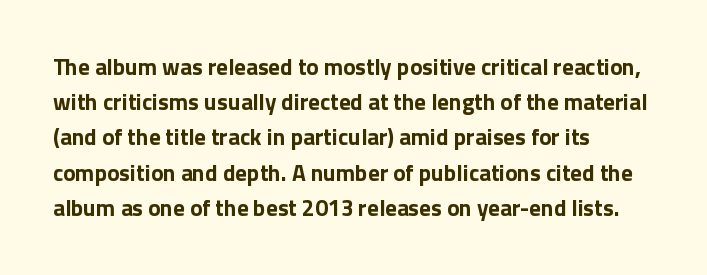
The image shows 23 px bold type, upright; set left-aligned, normal line spacing (1.53x), normal letter spacing, not underlined.
